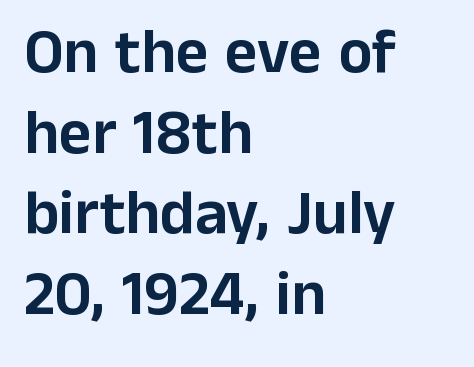
The face used here is proportionally spaced, like ordinary book or web type. These lines are composed in type without serifs. Posture: straight, roman, zero tilt. The lines sit at an ordinary, default distance from one another. This rendering leaves character spacing at its baseline value.
